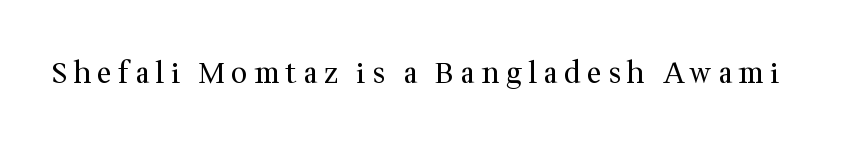
Q: Is the text bold? A: No.
Q: Is the text italic (slanted)? A: No, it is upright.
Q: Is the typeface a serif or a sans-serif typeface? A: Serif.
Q: Is the text underlined? A: No.
Q: Is the spacing between letters normal or unusually wide? A: Unusually wide.
Q: Width (condensed, normal, or wide)? A: Normal.
Q: Stroke contrast? A: Medium.
Q: x-height? A: Medium.
Q: Monospaced? A: No.
